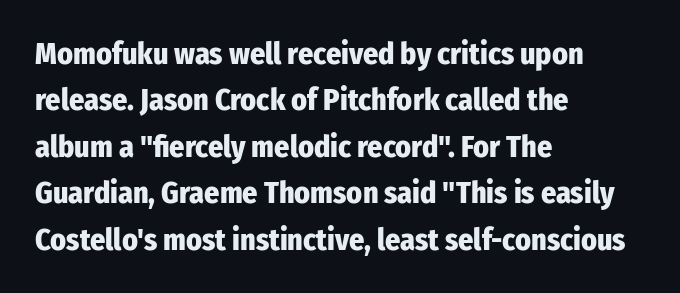
{"serif": "no", "italic": "no", "bold": "yes", "weight": "heavy", "width": "condensed", "stroke_contrast": "low", "x_height": "medium", "monospaced": "no", "underline": "no", "align": "left", "line_spacing": "normal", "line_spacing_ratio": 1.55, "letter_spacing": "normal", "letter_spacing_em": 0.0, "glyph_px": 30}
